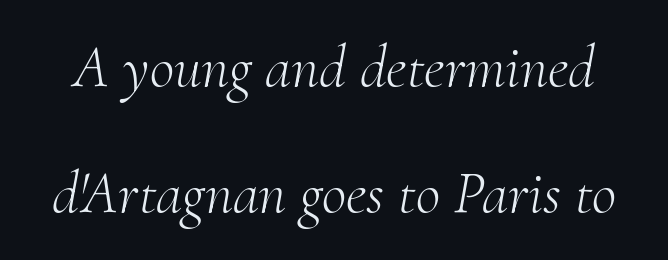
{"serif": "yes", "italic": "yes", "lean": "right", "slant_degrees": 10, "bold": "no", "weight": "light", "width": "normal", "stroke_contrast": "medium", "x_height": "small", "monospaced": "no", "underline": "no", "line_spacing": "loose", "line_spacing_ratio": 2.1, "letter_spacing": "normal", "letter_spacing_em": 0.0, "glyph_px": 60}
